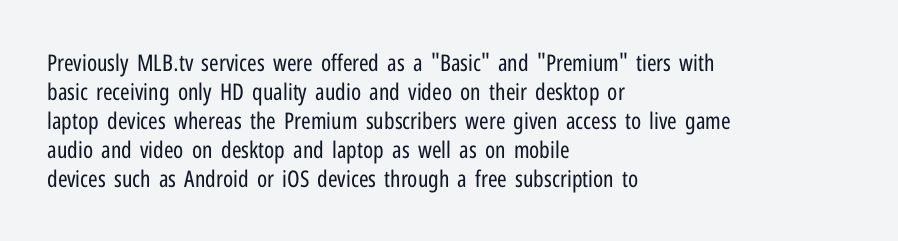
{"italic": "no", "bold": "no", "underline": "no", "align": "left", "line_spacing": "normal", "line_spacing_ratio": 1.26, "letter_spacing": "normal", "letter_spacing_em": 0.0, "glyph_px": 23}
